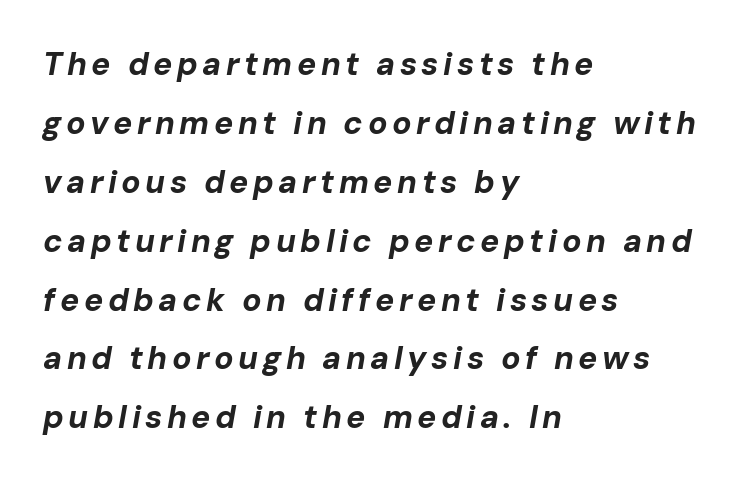
Underline: absent. The rendering uses natural spacing where letterforms have individual widths. Alignment: flush left. A full-strength bold gives these letters their thick strokes.
